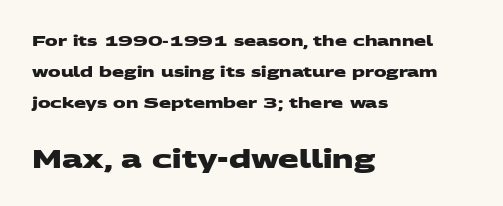
The image shows 24 px bold type; set left-aligned, loose line spacing (2.2x), normal letter spacing, not underlined; the second (bottom) block is 1.71x larger.
